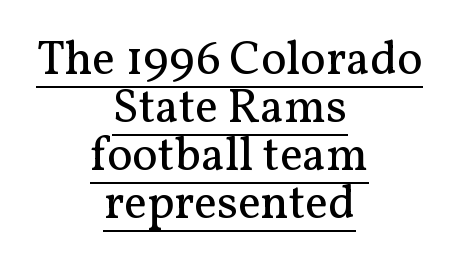
Q: Is the text bold? A: No.
Q: Is the text italic (slanted)? A: No, it is upright.
Q: Is the typeface a serif or a sans-serif typeface? A: Serif.
Q: Is the text underlined? A: Yes.
Q: How is the paragraph aligned? A: Centered.
Q: Is the spacing between letters normal or unusually wide? A: Normal.
Q: Is the spacing between lines tight, normal or loose? A: Tight.
Q: Width (condensed, normal, or wide)? A: Normal.
Q: Stroke contrast? A: Medium.
Q: x-height? A: Medium.
Q: Monospaced? A: No.
